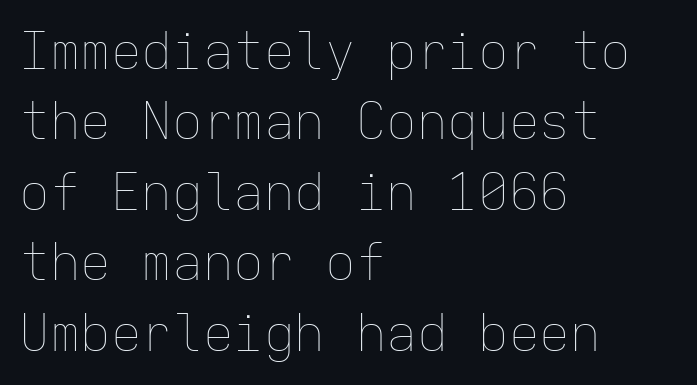
{"italic": "no", "bold": "no", "weight": "thin", "width": "normal", "stroke_contrast": "low", "x_height": "medium", "monospaced": "yes", "underline": "no", "align": "left", "line_spacing": "normal", "line_spacing_ratio": 1.38, "letter_spacing": "normal", "letter_spacing_em": 0.0, "glyph_px": 51}
